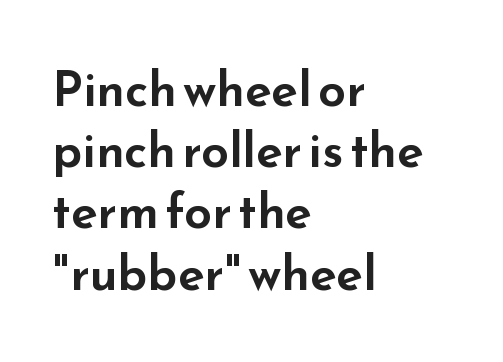
The image shows 49 px wide sans-serif type, upright; set left-aligned, normal line spacing (1.25x), normal letter spacing, not underlined; low stroke contrast and a small x-height.
